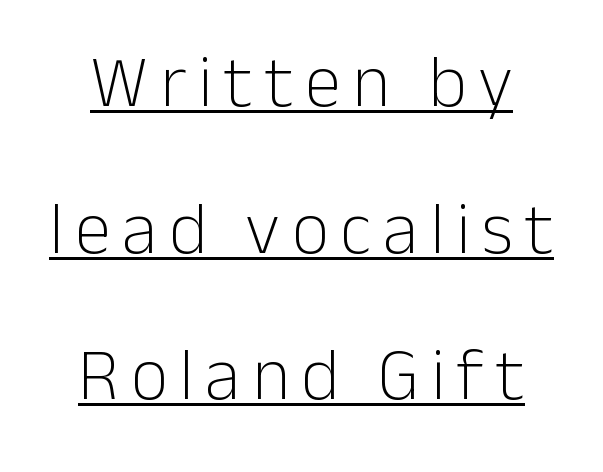
{"serif": "no", "italic": "no", "bold": "no", "weight": "light", "width": "normal", "stroke_contrast": "low", "x_height": "medium", "monospaced": "no", "underline": "yes", "align": "center", "line_spacing": "loose", "line_spacing_ratio": 2.01, "glyph_px": 73}
